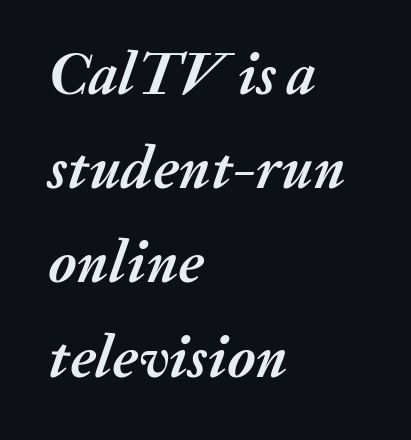
The image shows 60 px semibold type, italic (leaning right); set left-aligned, normal line spacing (1.57x), normal letter spacing, not underlined; medium stroke contrast and a medium x-height.
